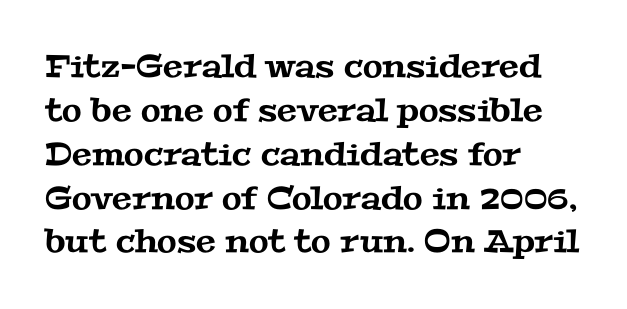
{"serif": "yes", "width": "wide", "stroke_contrast": "medium", "x_height": "medium", "monospaced": "no", "underline": "no", "align": "left", "line_spacing": "normal", "line_spacing_ratio": 1.37, "letter_spacing": "normal", "letter_spacing_em": 0.0, "glyph_px": 32}
